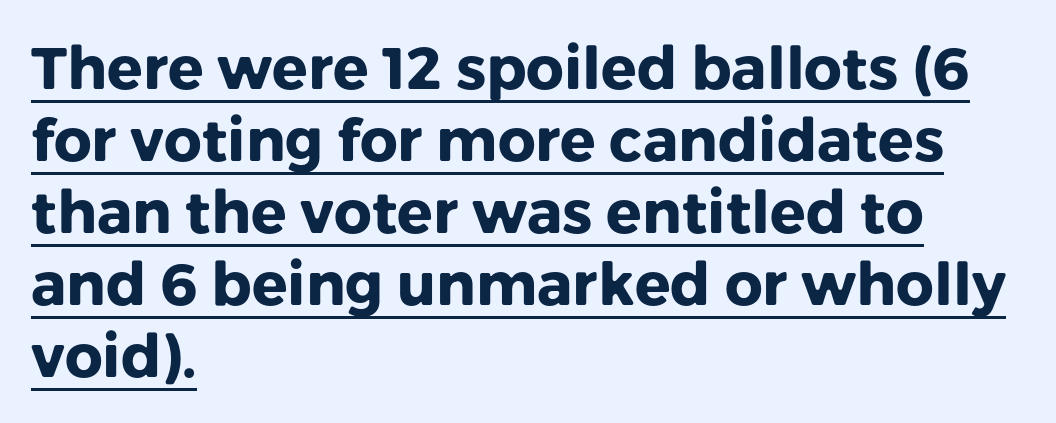
{"serif": "no", "italic": "no", "bold": "yes", "weight": "heavy", "width": "normal", "stroke_contrast": "low", "x_height": "medium", "monospaced": "no", "underline": "yes", "align": "left", "line_spacing_ratio": 1.22, "letter_spacing": "normal", "letter_spacing_em": 0.0, "glyph_px": 59}
